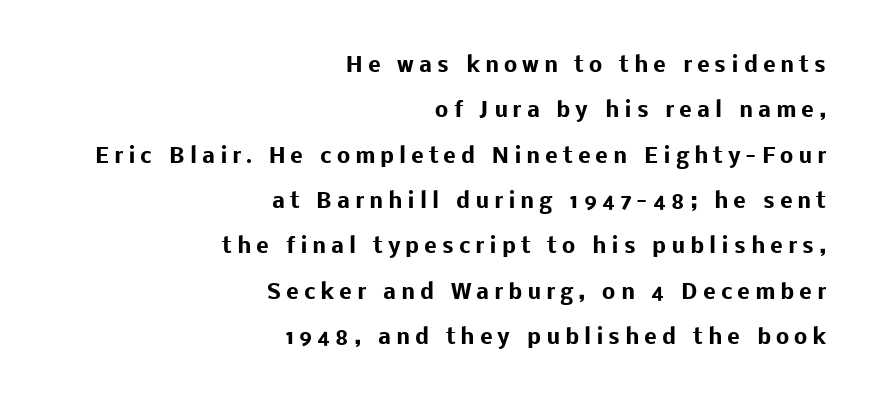
The image shows 21 px bold type, upright; set right-aligned, loose line spacing (2.16x), unusually wide letter spacing (+0.24 em), not underlined.
